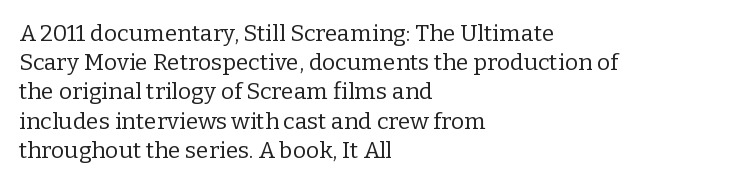
Nothing unusual about the tracking: characters are spaced as the font intends. Caption: multi-line text, flush left, ragged right. How would I describe the line gaps? Plain and ordinary. Unbolded letterforms with no extra heft.
